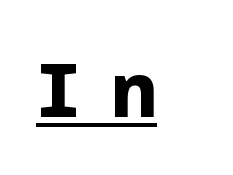
{"serif": "no", "italic": "no", "bold": "yes", "weight": "heavy", "width": "normal", "stroke_contrast": "low", "x_height": "medium", "underline": "yes", "letter_spacing": "wide", "letter_spacing_em": 0.41, "glyph_px": 75}
